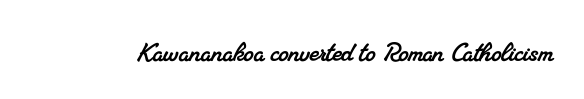
The image shows 32 px serif type; set normal letter spacing, not underlined; medium stroke contrast and a small x-height.
